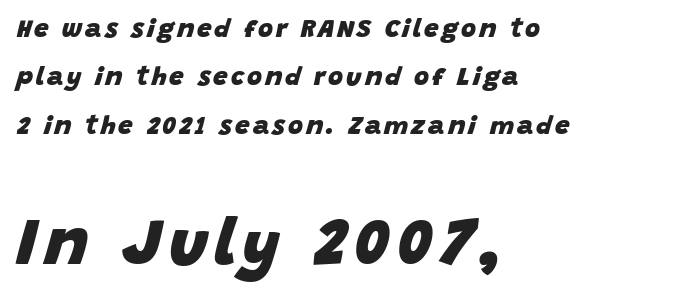
Q: Is the text bold? A: Yes.
Q: Is the text italic (slanted)? A: Yes, it leans right by about 15 degrees.
Q: Is the text underlined? A: No.
Q: How is the paragraph aligned? A: Left-aligned.
Q: Which block of text is set in a larger size, the first (top) or the second (bottom)? A: The second (bottom) one.
Q: Width (condensed, normal, or wide)? A: Normal.
Q: Stroke contrast? A: Low.
Q: x-height? A: Large.
Q: Monospaced? A: No.
